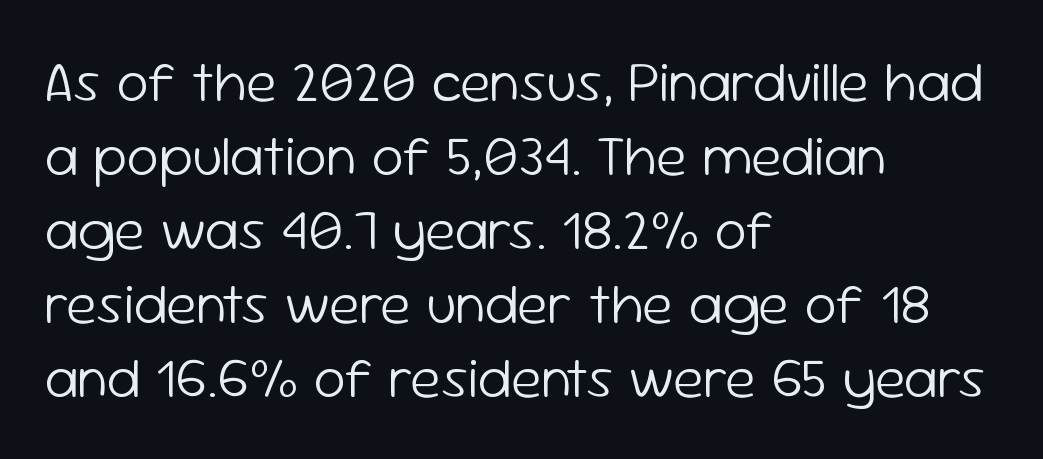
These lines keep a tight, regular rhythm from letter to letter. Reading down the column, the eye jumps a familiar distance to each next line. The letters advance in unequal steps, a hallmark of proportional type. The weight tops out at a normal text grade.
